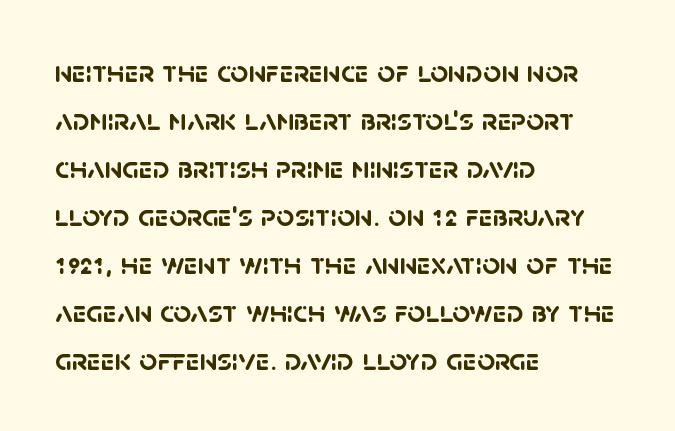
Spacing between characters is what you'd get straight out of the box. Left-aligned paragraph, ragged on the right. This sample has the flowing, uneven cadence of proportional lettering. You can tell from the bare stems that sans-serif type was used. Check under the words: just untouched page.
